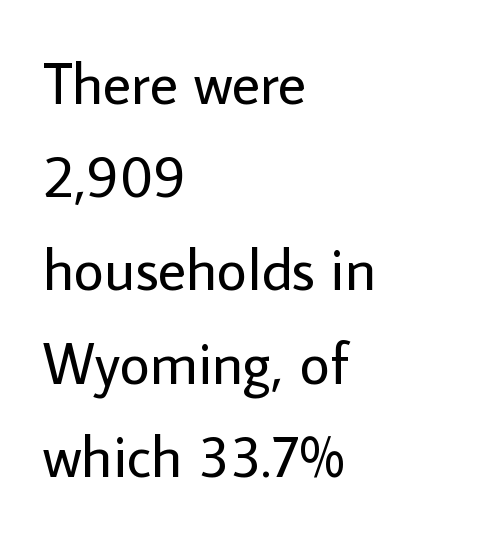
Anything drawn beneath the words? Only blank space. Default kerning and tracking; the words read as compact shapes. The glyphs in this specimen are sans serif. The designer left line spacing at the default. Stems here are at most as thick as an everyday book face. The typography opts for an upright posture over an oblique one.
